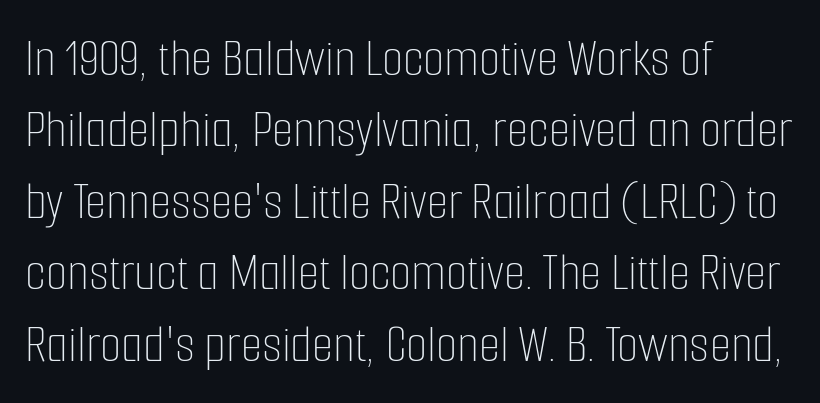
The passage shown is not bold in any degree. This sample keeps an unexceptional amount of space between lines. Nothing unusual about the tracking: characters are spaced as the font intends. Alignment: flush left. The type sits square on the baseline with zero lean.
